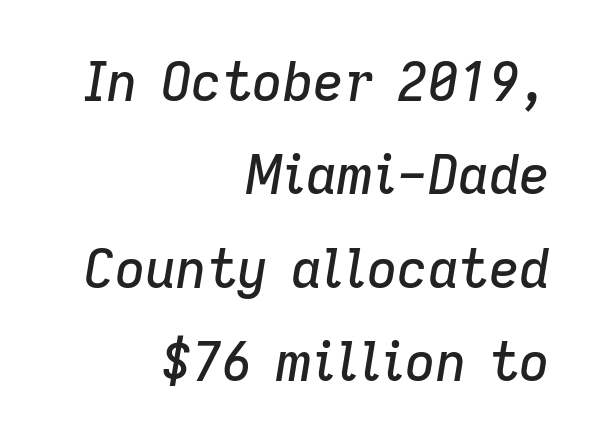
The rendering uses natural spacing where letterforms have individual widths. The specimen omits any rule beneath the text block's lines. In terms of letterspacing, this is plain default setting. Compared with ordinary roman type, these characters are visibly tilted. The compositor pushed each line to the right boundary.
